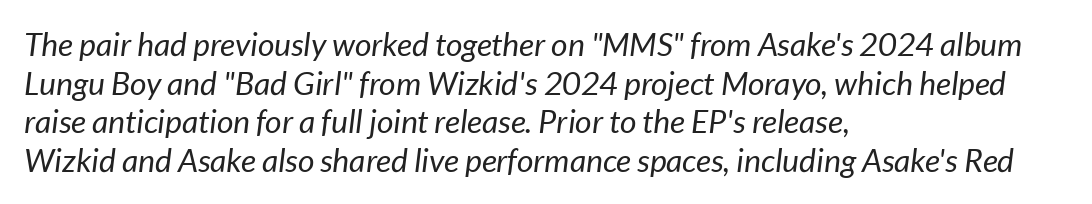
Q: Is the text bold? A: No.
Q: Is the text italic (slanted)? A: Yes, it leans right by about 7 degrees.
Q: Is the text underlined? A: No.
Q: How is the paragraph aligned? A: Left-aligned.
Q: Is the spacing between letters normal or unusually wide? A: Normal.
Q: Width (condensed, normal, or wide)? A: Normal.
Q: Stroke contrast? A: Low.
Q: x-height? A: Medium.
Q: Monospaced? A: No.
